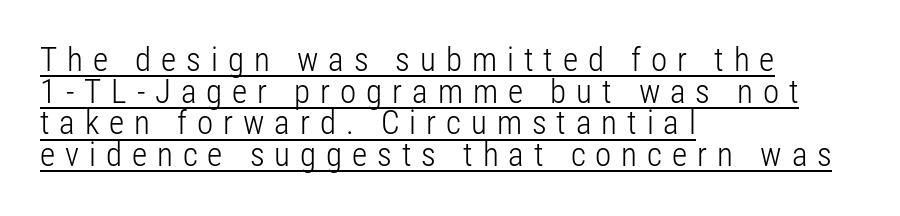
The rendering anchors every line to the left-hand side. Check the space under the baseline: a stroke is drawn there. Character widths vary here, with narrow letters taking less room than wide ones. The letters stand straight up with perfectly vertical stems.
